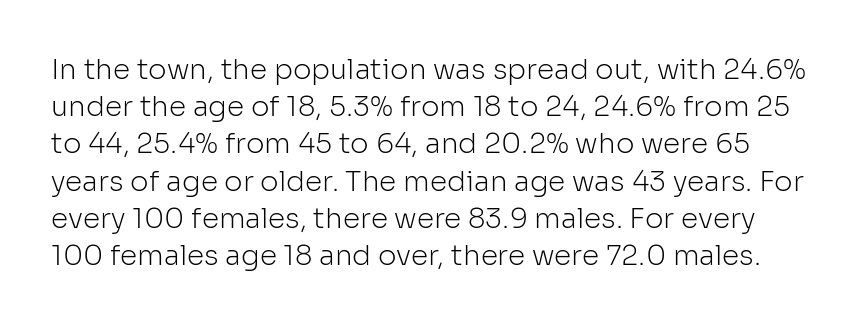
{"serif": "no", "italic": "no", "bold": "no", "weight": "light", "width": "normal", "stroke_contrast": "low", "x_height": "medium", "monospaced": "no", "underline": "no", "line_spacing": "normal", "line_spacing_ratio": 1.33, "letter_spacing": "normal", "letter_spacing_em": 0.0, "glyph_px": 28}
